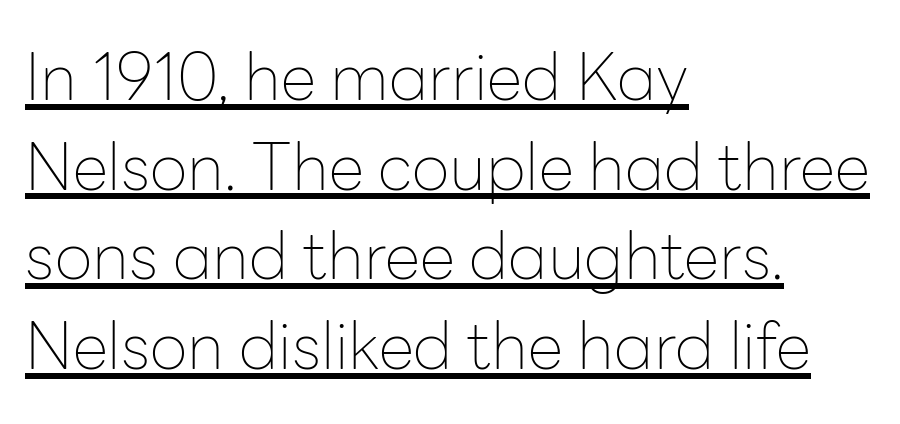
The rendering anchors every line to the left-hand side. Each new line begins a customary step beneath the previous one. Look at the bottom of the vertical strokes: they stop flat, with no serifs. These lines keep a tight, regular rhythm from letter to letter. Weight class: somewhere from thin through regular. Students, observe the line beneath the letters — that is underlining.
